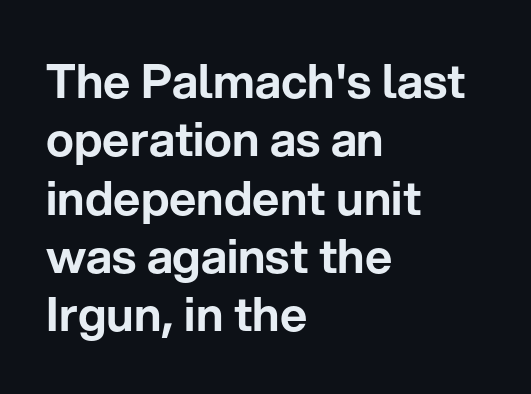
Q: Is the text italic (slanted)? A: No, it is upright.
Q: Is the typeface a serif or a sans-serif typeface? A: Sans-serif.
Q: Is the text underlined? A: No.
Q: How is the paragraph aligned? A: Left-aligned.
Q: Is the spacing between letters normal or unusually wide? A: Normal.
Q: Width (condensed, normal, or wide)? A: Normal.
Q: Stroke contrast? A: Low.
Q: x-height? A: Medium.
Q: Monospaced? A: No.
